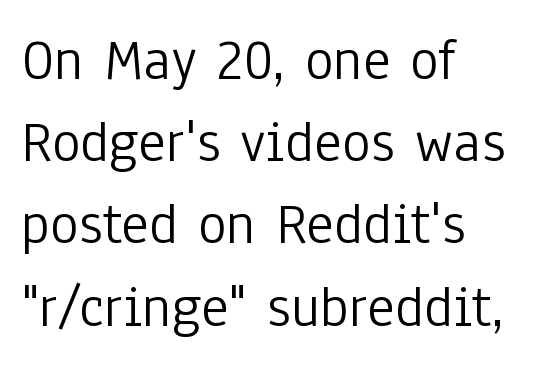
{"serif": "no", "italic": "no", "bold": "no", "weight": "light", "width": "condensed", "stroke_contrast": "low", "x_height": "medium", "monospaced": "no", "underline": "no", "align": "left", "line_spacing": "normal", "line_spacing_ratio": 1.37, "letter_spacing": "normal", "letter_spacing_em": 0.0, "glyph_px": 60}
